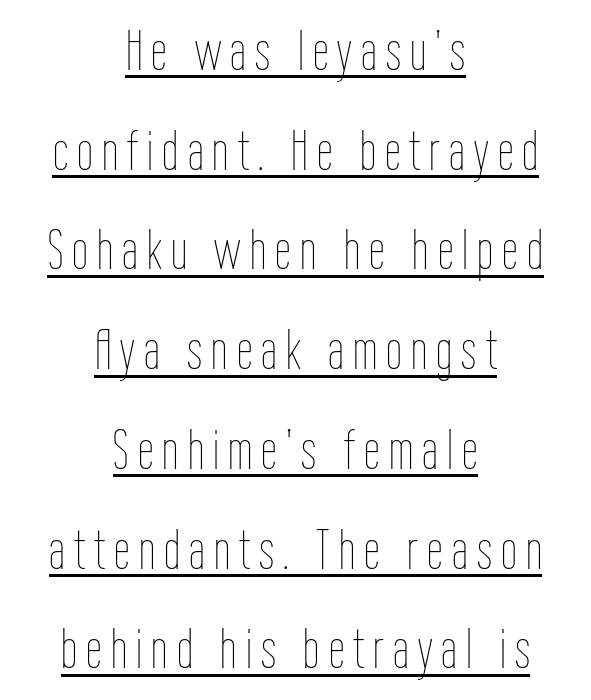
{"italic": "no", "bold": "no", "weight": "thin", "width": "condensed", "stroke_contrast": "low", "x_height": "medium", "monospaced": "no", "underline": "yes", "align": "center", "line_spacing_ratio": 1.75, "glyph_px": 57}
